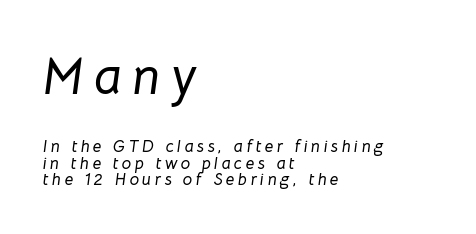
{"italic": "yes", "lean": "right", "slant_degrees": 8, "width": "normal", "stroke_contrast": "low", "x_height": "medium", "monospaced": "no", "underline": "no", "align": "left", "line_spacing": "tight", "line_spacing_ratio": 0.97, "letter_spacing": "wide", "letter_spacing_em": 0.2, "larger_block": "first", "size_ratio": 3.06, "glyph_px": 52}
